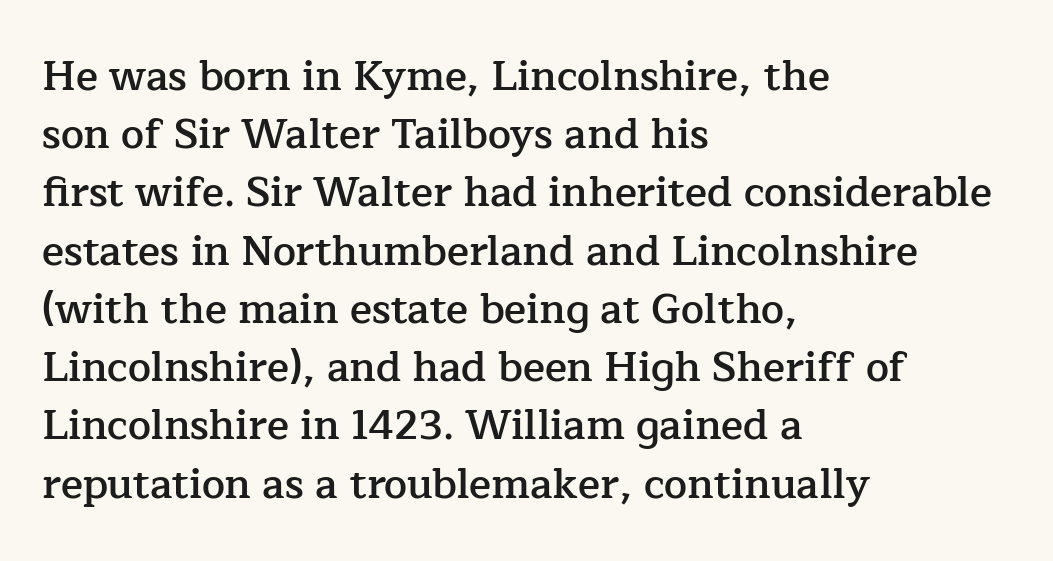
Whoever set this chose a conventional vertical rhythm. Is this a fixed-width face? No — the glyphs have proportional, varying widths. Short and long lines alike share a common starting point at left. The line texture is even and compact thanks to regular tracking. The face used here is a semibold: visibly heavier than regular, lighter than bold.
